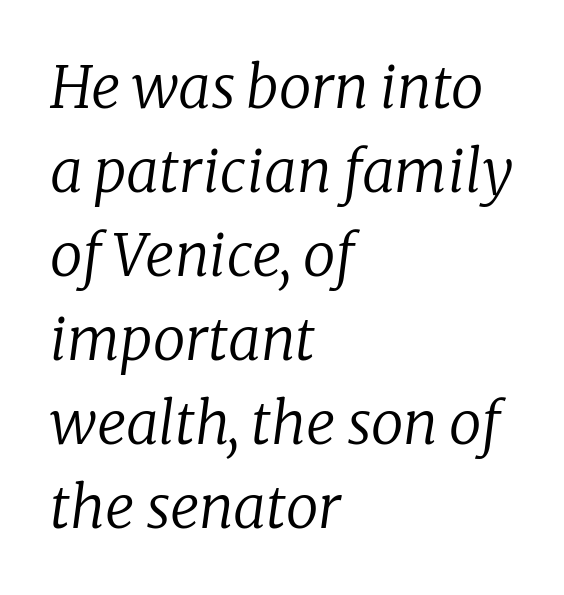
The paragraph has a hard left edge and a soft right edge. Descenders hang freely into open space. Every character sits at an angle, as italics do. These lines are composed in type with serifs. Is this a fixed-width face? No — the glyphs have proportional, varying widths.
